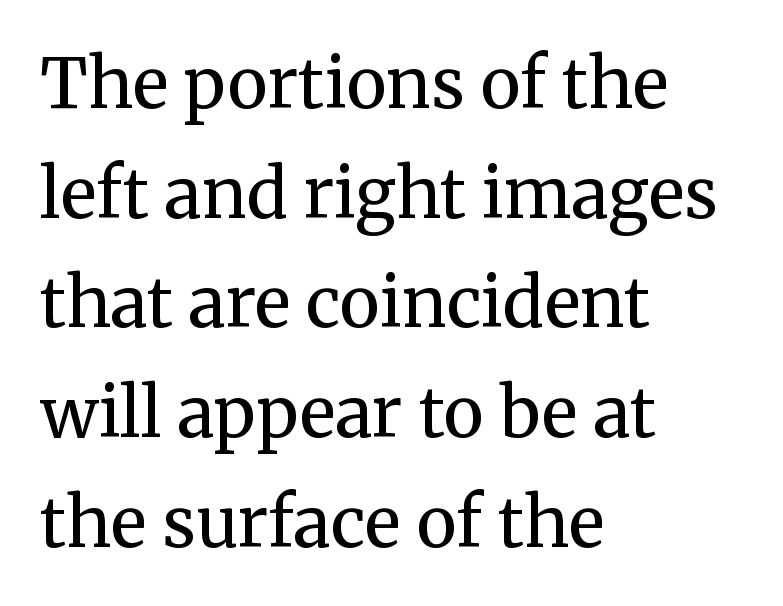
The image shows 69 px regular-weight serif type, upright; set left-aligned, normal line spacing (1.59x), normal letter spacing, not underlined; medium stroke contrast and a medium x-height.
